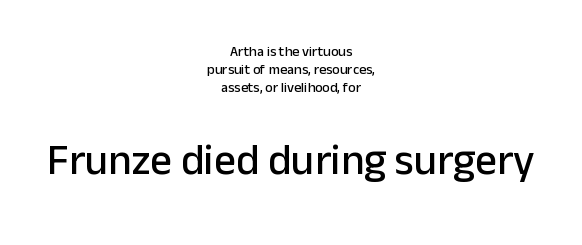
Do the characters align in a grid? No, the font is proportional. Horizontal bands of white between lines are of average thickness. Centered paragraph, ragged on both sides. No italicization has been applied; the sample stays upright. Bare-footed words on every line.
